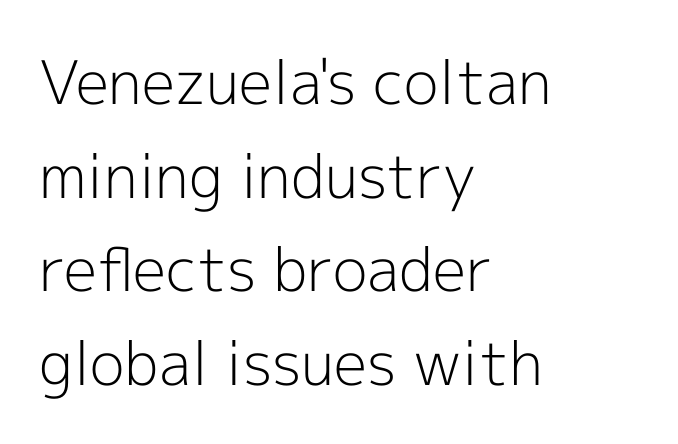
{"serif": "no", "italic": "no", "bold": "no", "weight": "light", "width": "normal", "x_height": "medium", "monospaced": "no", "underline": "no", "align": "left", "line_spacing": "normal", "line_spacing_ratio": 1.56, "letter_spacing": "normal", "letter_spacing_em": 0.0, "glyph_px": 60}
